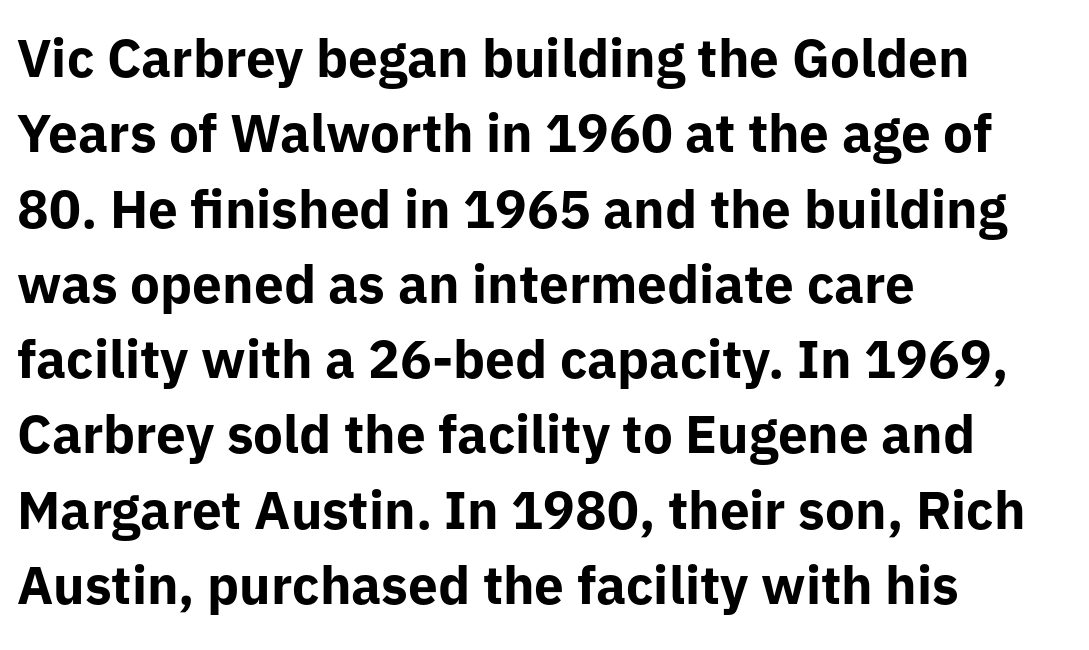
{"serif": "no", "italic": "no", "bold": "yes", "weight": "bold", "width": "normal", "stroke_contrast": "low", "x_height": "medium", "monospaced": "no", "underline": "no", "align": "left", "line_spacing": "normal", "line_spacing_ratio": 1.42, "letter_spacing": "normal", "letter_spacing_em": 0.0, "glyph_px": 53}
